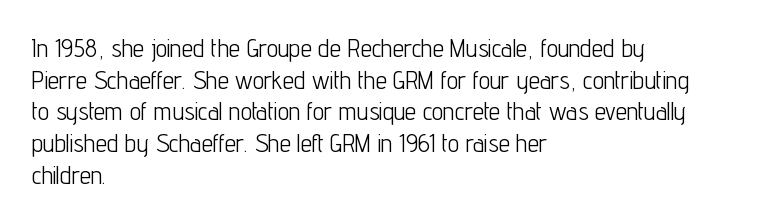
The characters are drawn with everyday or finer stroke widths. The string is rendered with underlining switched off. Leading matches the norm, producing a regular column. This sample uses plain, unmodified letter spacing.
